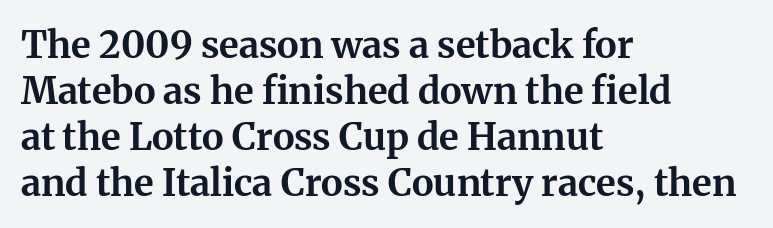
Q: Is the text bold? A: Yes.
Q: Is the text italic (slanted)? A: No, it is upright.
Q: Is the typeface a serif or a sans-serif typeface? A: Serif.
Q: Is the text underlined? A: No.
Q: How is the paragraph aligned? A: Left-aligned.
Q: Is the spacing between letters normal or unusually wide? A: Normal.
Q: Width (condensed, normal, or wide)? A: Normal.
Q: Stroke contrast? A: Medium.
Q: x-height? A: Medium.
Q: Monospaced? A: No.
